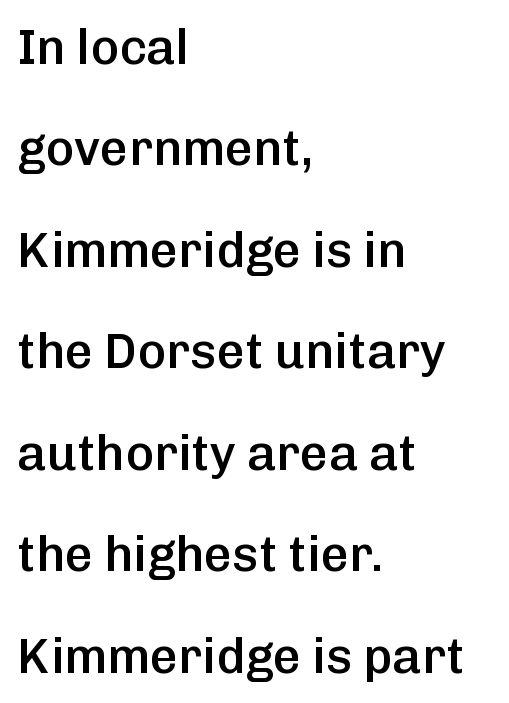
Q: Is the text bold? A: Semi-bold.
Q: Is the text italic (slanted)? A: No, it is upright.
Q: Is the typeface a serif or a sans-serif typeface? A: Sans-serif.
Q: Is the text underlined? A: No.
Q: How is the paragraph aligned? A: Left-aligned.
Q: Is the spacing between letters normal or unusually wide? A: Normal.
Q: Is the spacing between lines tight, normal or loose? A: Loose.
Q: Width (condensed, normal, or wide)? A: Normal.
Q: Stroke contrast? A: Low.
Q: x-height? A: Medium.
Q: Monospaced? A: No.
